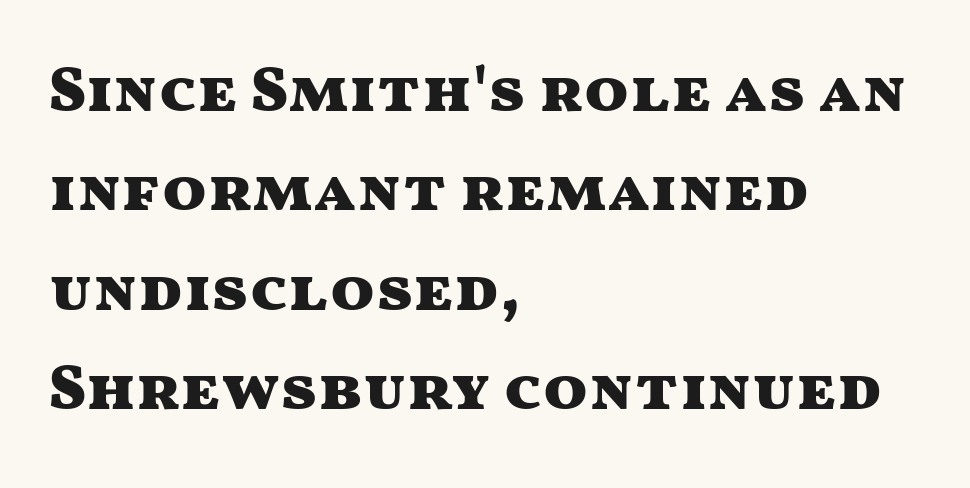
{"serif": "no", "italic": "no", "bold": "yes", "weight": "heavy", "width": "wide", "stroke_contrast": "medium", "x_height": "medium", "monospaced": "no", "underline": "no", "align": "left", "line_spacing": "normal", "line_spacing_ratio": 1.53, "letter_spacing": "normal", "letter_spacing_em": 0.0, "glyph_px": 65}
